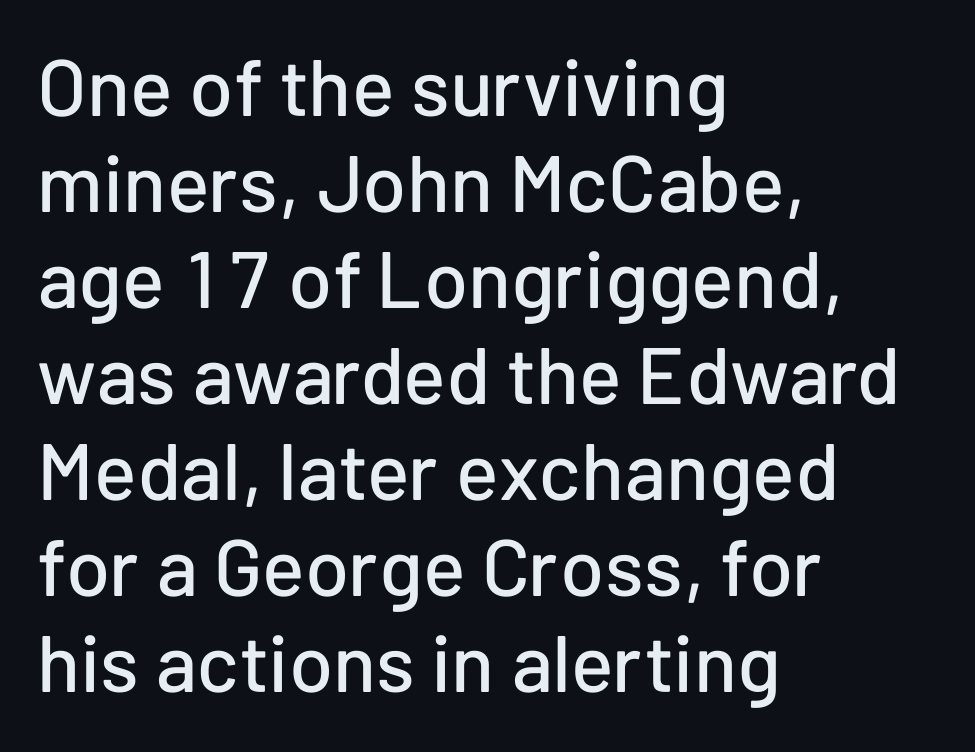
The image shows 80 px sans-serif type, upright; set left-aligned, line spacing 1.2x, normal letter spacing, not underlined; low stroke contrast and a medium x-height.
